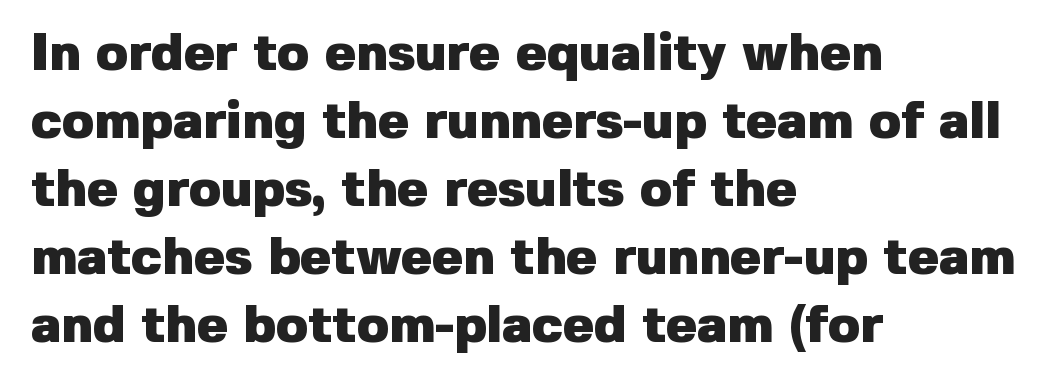
The image shows 52 px heavy sans-serif type, upright; set left-aligned, normal line spacing (1.31x), normal letter spacing, not underlined; low stroke contrast and a medium x-height.
